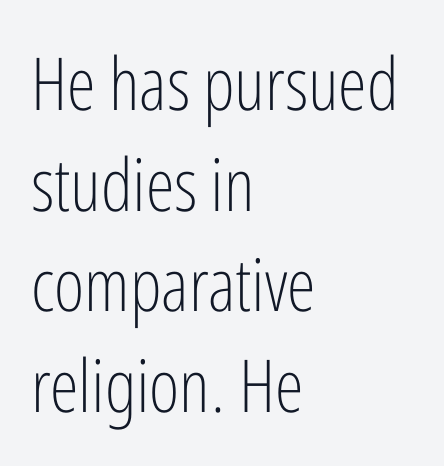
The image shows 73 px light, condensed sans-serif type, upright; set left-aligned, normal line spacing (1.38x), normal letter spacing, not underlined; low stroke contrast and a medium x-height.
